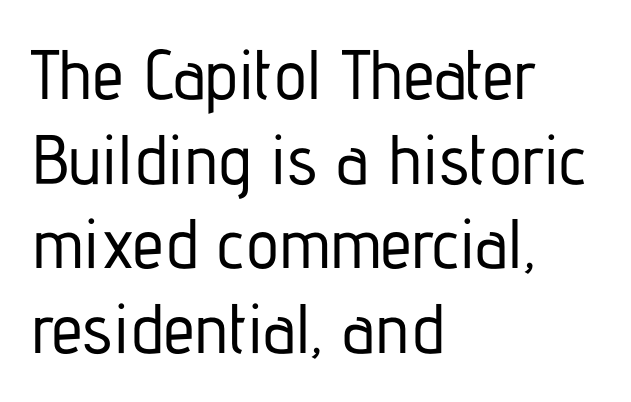
Q: Is the text italic (slanted)? A: No, it is upright.
Q: Is the typeface a serif or a sans-serif typeface? A: Sans-serif.
Q: Is the text underlined? A: No.
Q: How is the paragraph aligned? A: Left-aligned.
Q: Is the spacing between letters normal or unusually wide? A: Normal.
Q: Width (condensed, normal, or wide)? A: Condensed.
Q: Stroke contrast? A: Low.
Q: x-height? A: Medium.
Q: Monospaced? A: No.
